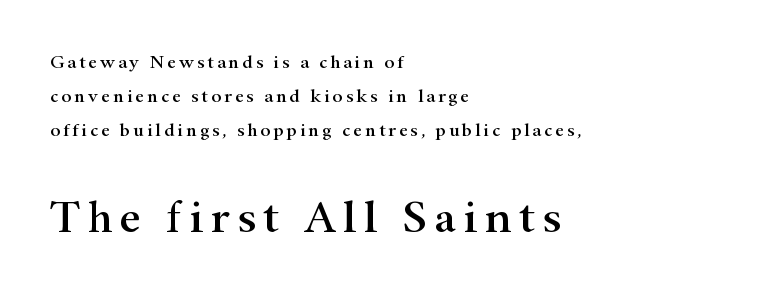
Is this a sans? No — the strokes have serifs. Looks like regular typesetting: each glyph gets only the width it needs. The lines are quadded left. The gap between lines stays unmarked.
